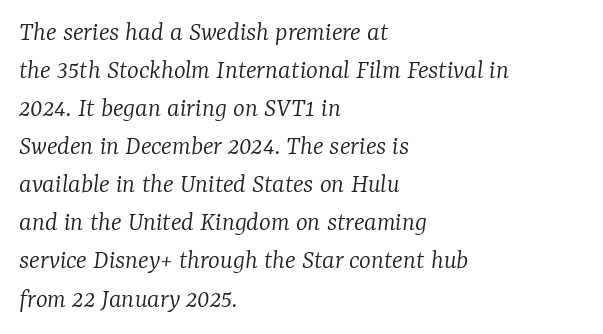
Compared with ordinary roman type, these characters are visibly tilted. This rendering uses left alignment, leaving the right contour irregular. One glance says typical: line gaps are just what's usual. Words float on clear page, feet unadorned.
